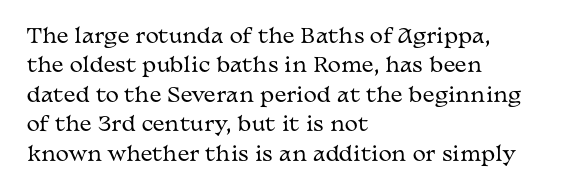
Look at the tracking — it's just the regular setting, nothing added. This sample keeps an unexceptional amount of space between lines. A typesetter would mark this as roman, not italic. Each row of text sits above clean, open space. Ink coverage per letter is moderate at most. This rendering uses left alignment, leaving the right contour irregular.
